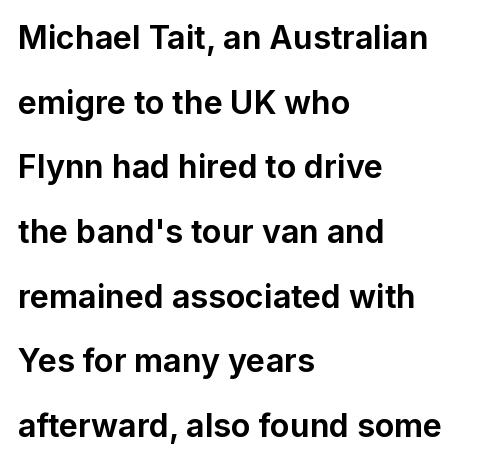
{"serif": "no", "italic": "no", "bold": "yes", "weight": "bold", "width": "normal", "stroke_contrast": "low", "x_height": "medium", "monospaced": "no", "underline": "no", "align": "left", "line_spacing": "loose", "line_spacing_ratio": 2.02, "letter_spacing": "normal", "letter_spacing_em": 0.0, "glyph_px": 32}
